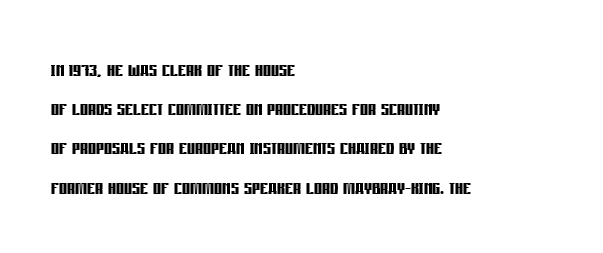
There is no visible air inserted between adjacent glyphs. This sample is left-justified, so line endings fall wherever the words run out. Normally led — the rows are evenly, conventionally spaced. The lettering holds an erect, upright posture throughout.
